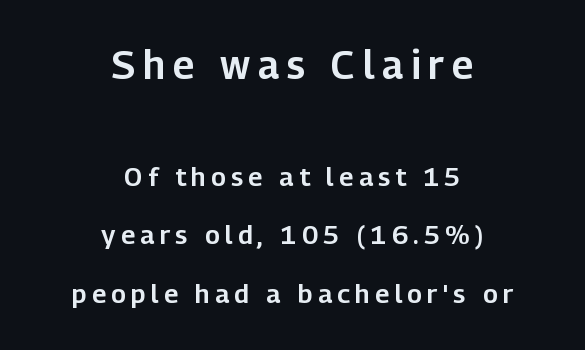
Q: Is the text italic (slanted)? A: No, it is upright.
Q: Is the typeface a serif or a sans-serif typeface? A: Sans-serif.
Q: Is the text underlined? A: No.
Q: How is the paragraph aligned? A: Centered.
Q: Is the spacing between letters normal or unusually wide? A: Unusually wide.
Q: Is the spacing between lines tight, normal or loose? A: Loose.
Q: Which block of text is set in a larger size, the first (top) or the second (bottom)? A: The first (top) one.
Q: Width (condensed, normal, or wide)? A: Normal.
Q: Stroke contrast? A: Low.
Q: x-height? A: Medium.
Q: Monospaced? A: No.
